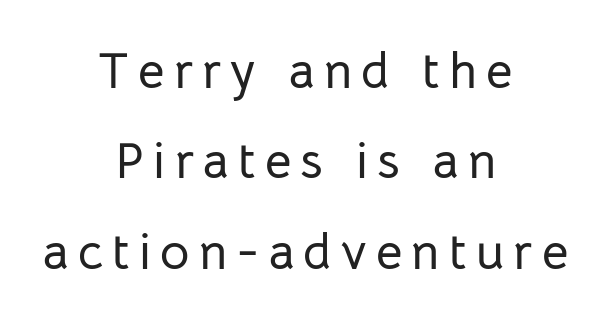
The image shows 51 px sans-serif type, upright; set centered, line spacing 1.77x, not underlined; low stroke contrast and a medium x-height.
